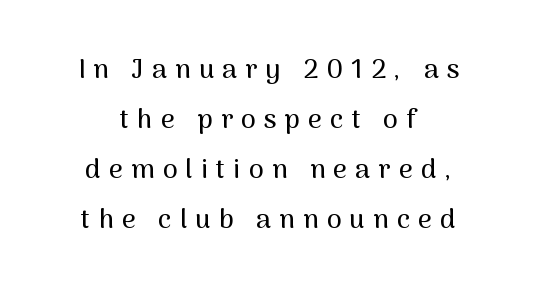
The passage shown is not underscored anywhere. Leftover space on each line is divided equally before and after the words. Designer's note — italics off, roman on. Letter spacing: wide.
